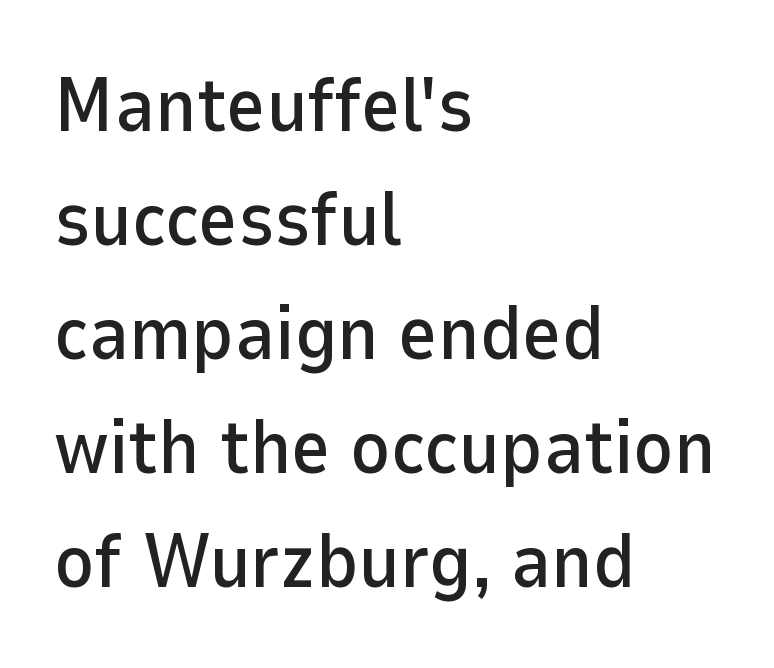
The image shows 76 px sans-serif type, upright; set left-aligned, normal line spacing (1.5x), normal letter spacing, not underlined; low stroke contrast and a medium x-height.
